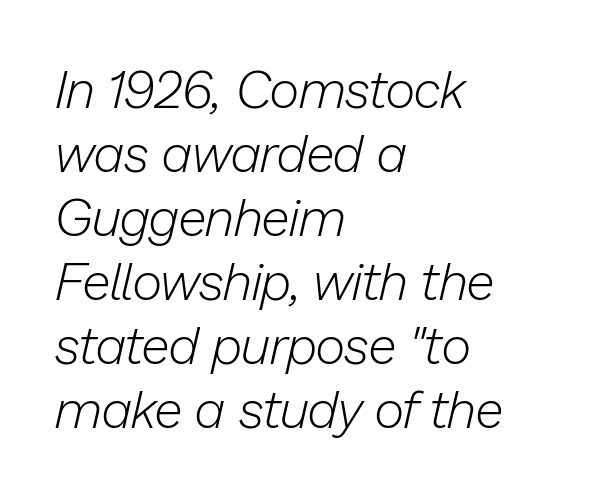
{"italic": "yes", "lean": "right", "slant_degrees": 13, "bold": "no", "weight": "light", "width": "normal", "stroke_contrast": "low", "x_height": "medium", "monospaced": "no", "underline": "no", "align": "left", "line_spacing_ratio": 1.23, "letter_spacing": "normal", "letter_spacing_em": 0.0, "glyph_px": 52}
